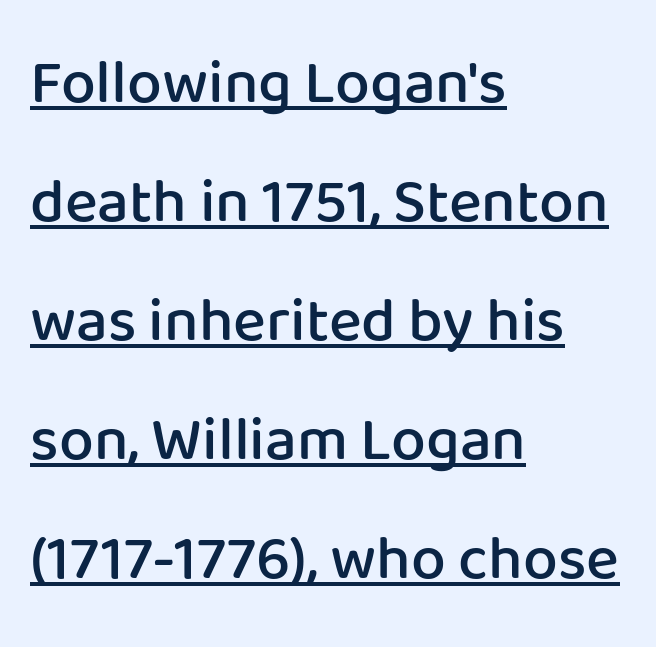
The image shows 62 px semibold sans-serif type, upright; set left-aligned, loose line spacing (1.92x), normal letter spacing, underlined; low stroke contrast and a medium x-height.
